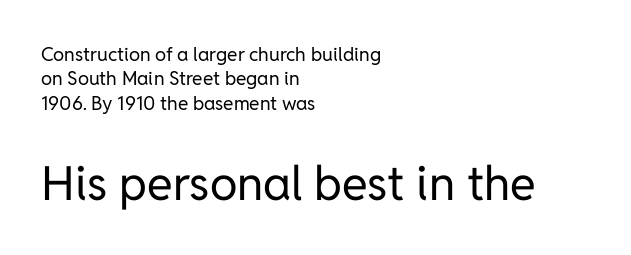
Character widths vary here, with narrow letters taking less room than wide ones. Stroke thickness stays within the range of a standard reading face or lighter. The rendering anchors every line to the left-hand side. This rendering features lettering with no underline. These two chunks differ in scale, with the bottom chunk taking the larger measure.
